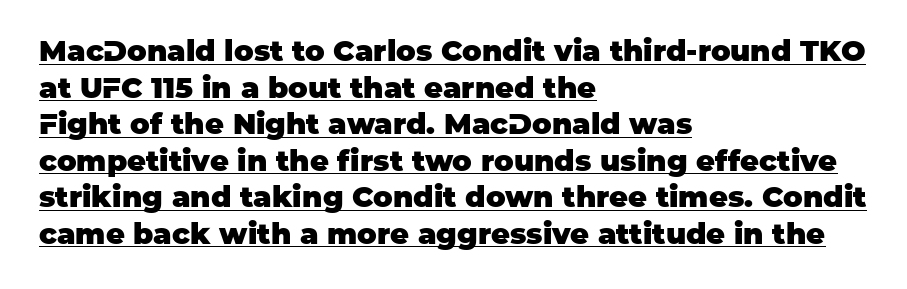
The image shows 29 px heavy sans-serif type, upright; set left-aligned, normal line spacing (1.26x), normal letter spacing, underlined; low stroke contrast and a large x-height.
